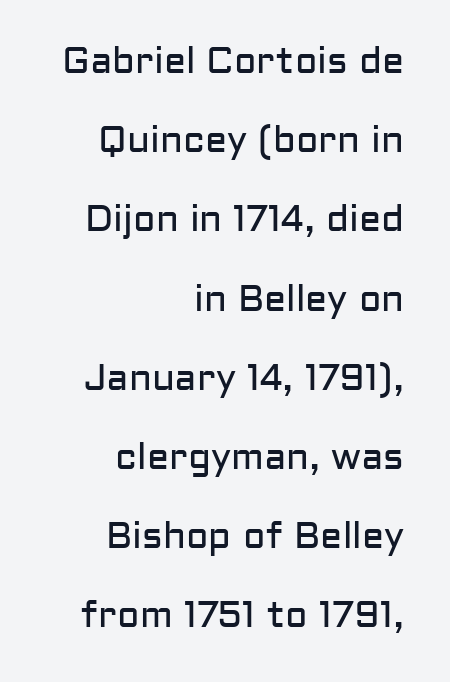
The image shows 37 px regular-weight sans-serif type, upright; set right-aligned, loose line spacing (2.14x), normal letter spacing, not underlined; low stroke contrast and a medium x-height.
